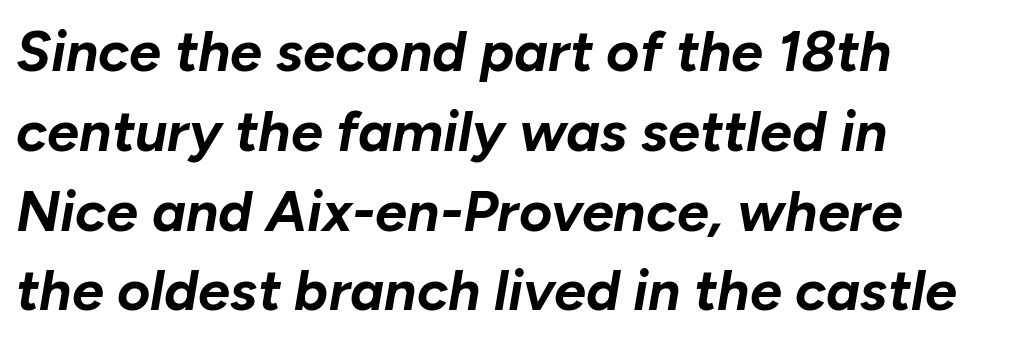
{"italic": "yes", "lean": "right", "slant_degrees": 10, "bold": "yes", "weight": "bold", "width": "normal", "stroke_contrast": "low", "x_height": "medium", "monospaced": "no", "underline": "no", "align": "left", "line_spacing": "normal", "line_spacing_ratio": 1.4, "letter_spacing": "normal", "letter_spacing_em": 0.0, "glyph_px": 57}
